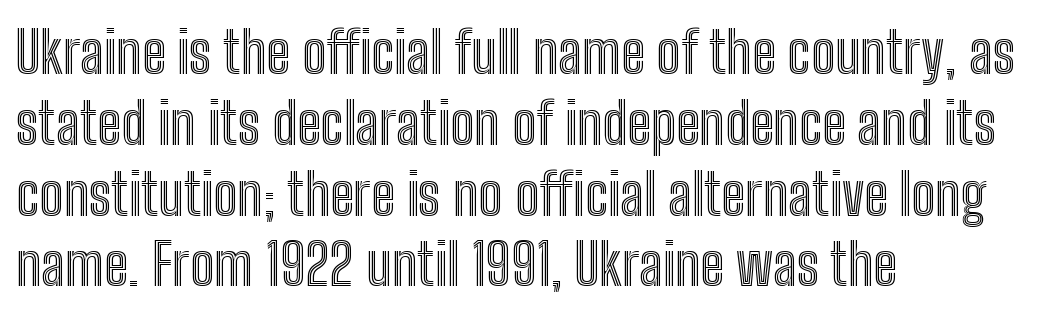
Q: Is the text italic (slanted)? A: No, it is upright.
Q: Is the text underlined? A: No.
Q: How is the paragraph aligned? A: Left-aligned.
Q: Is the spacing between letters normal or unusually wide? A: Normal.
Q: Width (condensed, normal, or wide)? A: Condensed.
Q: x-height? A: Medium.
Q: Monospaced? A: No.
